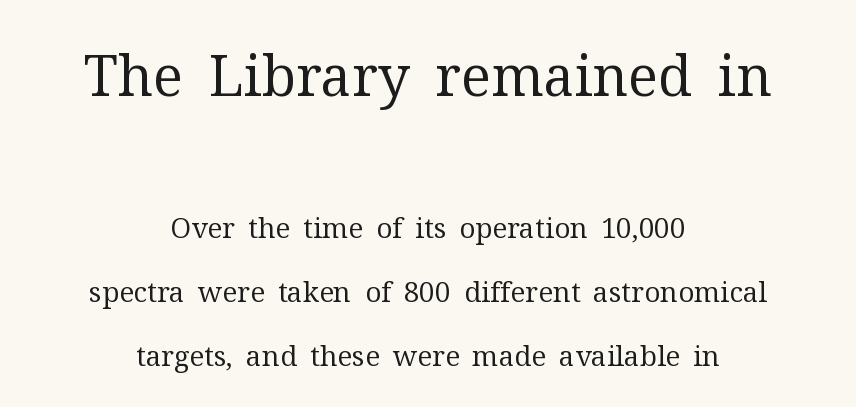
The space directly below the letters is spotless. Characters remain perfectly vertical along every line. Each letter's strokes conclude with small projecting serifs. Caption: standard tracking, unaltered. One glance says open: line gaps are wider than usual. Is the lower block the larger one? No — the upper block carries the bigger type.
